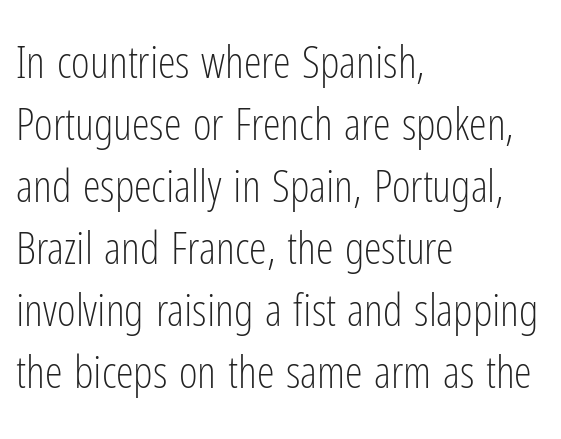
No letter is thick-stroked: the sample isn't bold. Unlike a traditional serif, this face leaves its strokes unadorned. A student would call this left alignment; a typographer would say flush left, rag right. The letters sit at their default tracking, neither squeezed nor spread. It's the straight-up-and-down kind of type. Think of a printed novel: that variable character pitch is what you see here.
